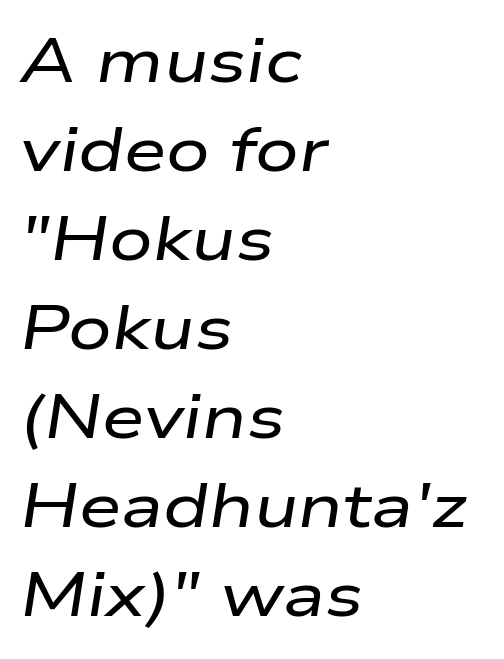
The image shows 61 px wide type, italic (leaning right); set left-aligned, normal line spacing (1.46x), normal letter spacing, not underlined; low stroke contrast and a medium x-height.
